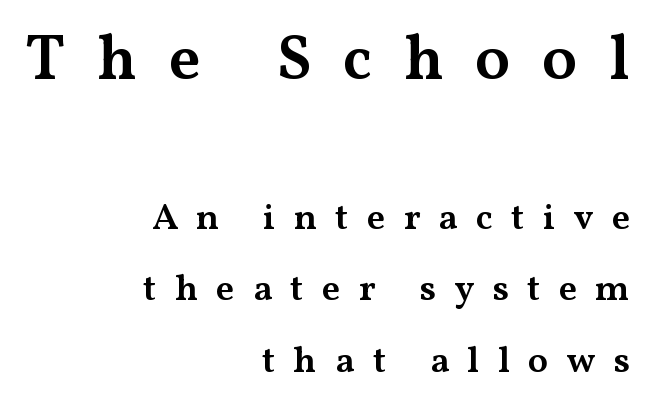
The baseline area is clear. The rendering shows small feet on the letterforms — a serif design. Do the characters align in a grid? No, the font is proportional. Here the first block reads like a headline and the second like body copy. How would I describe the line gaps? Wide and relaxed. One-word summary of the alignment: right.
